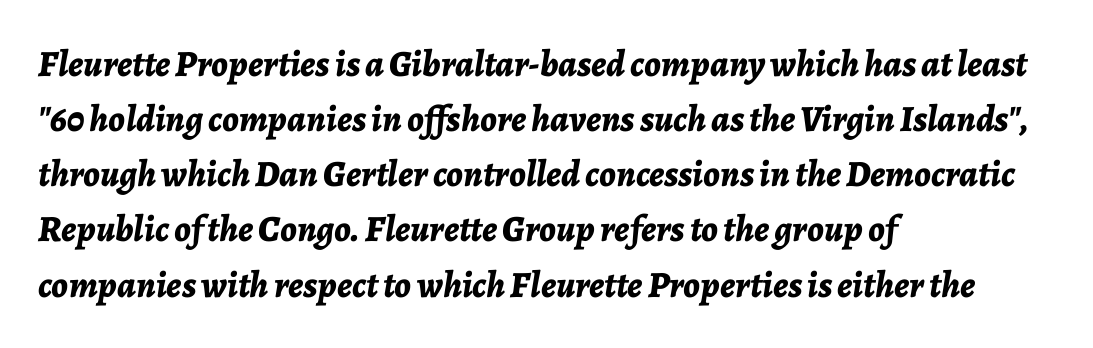
The image shows 37 px bold type, italic (leaning right); set left-aligned, normal line spacing (1.49x), normal letter spacing, not underlined; low stroke contrast and a medium x-height.
